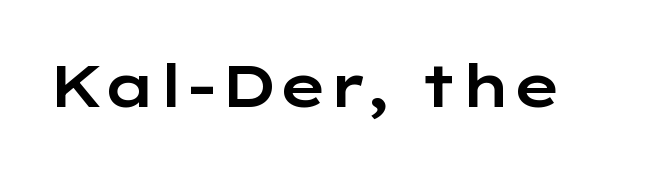
The letterforms sit shoulder to shoulder at normal distance. The letters advance in unequal steps, a hallmark of proportional type. Serif or sans? Sans — the stroke terminals are bare. Posture: vertical.
